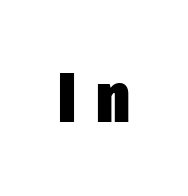
Q: Is the text bold? A: Yes.
Q: Is the text italic (slanted)? A: No, it is upright.
Q: Is the typeface a serif or a sans-serif typeface? A: Sans-serif.
Q: Is the text underlined? A: No.
Q: Is the spacing between letters normal or unusually wide? A: Unusually wide.
Q: Width (condensed, normal, or wide)? A: Condensed.
Q: Stroke contrast? A: Low.
Q: x-height? A: Medium.
Q: Monospaced? A: No.
